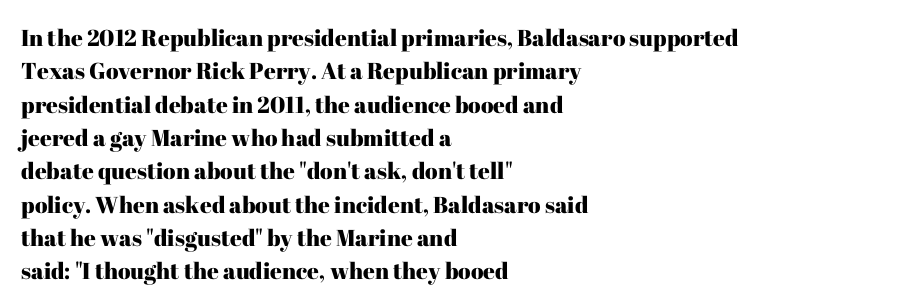
The image shows 23 px text type, upright; set left-aligned, normal line spacing (1.45x), normal letter spacing, not underlined.
